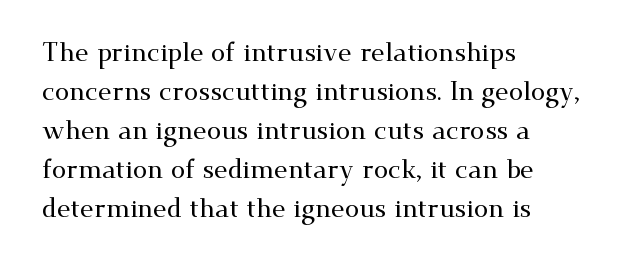
{"italic": "no", "underline": "no", "align": "left", "line_spacing": "normal", "line_spacing_ratio": 1.5, "letter_spacing": "normal", "letter_spacing_em": 0.0, "glyph_px": 26}
